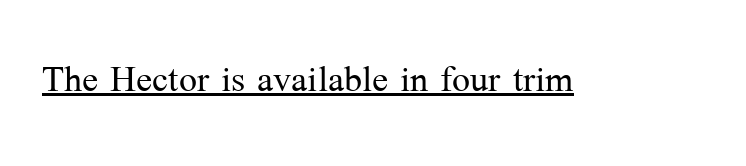
The image shows 48 px light serif type, upright; set normal letter spacing, underlined; medium stroke contrast and a medium x-height.
